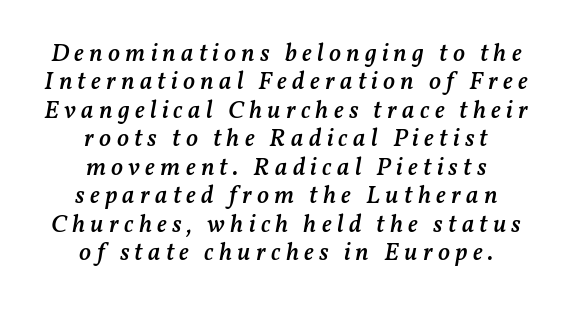
{"italic": "yes", "lean": "right", "slant_degrees": 11, "bold": "semi", "underline": "no", "align": "center", "line_spacing": "tight", "line_spacing_ratio": 1.14, "letter_spacing": "wide", "letter_spacing_em": 0.21, "glyph_px": 25}
